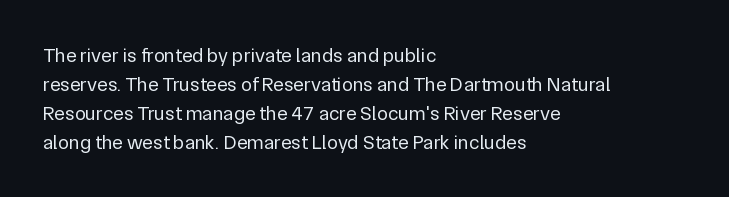
Beneath every word, the page is bare. Stems here are at most as thick as an everyday book face. When letters stand straight like this, we call the style roman or upright. This rendering leaves character spacing at its baseline value. The rendering uses a moderate line-height, typical for paragraphs.
